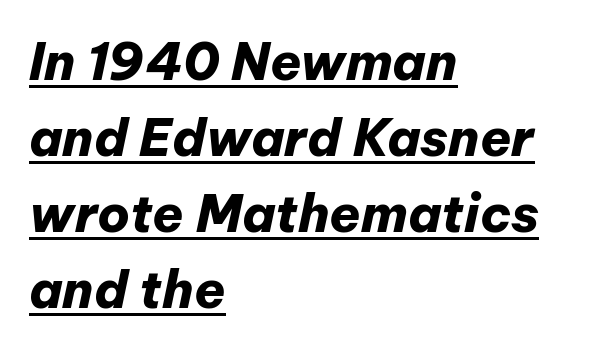
The image shows 51 px heavy type, italic (leaning right); set left-aligned, normal line spacing (1.49x), normal letter spacing, underlined; low stroke contrast and a medium x-height.
